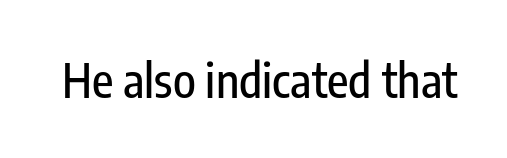
This rendering employs a face without finishing strokes, i.e., a sans-serif. Students, note that the glyphs here touch the page at normal intervals. Varying glyph widths throughout — classic text-font behaviour. The baseline area is clear. The lettering stays uniformly vertical, giving the passage a roman look.
